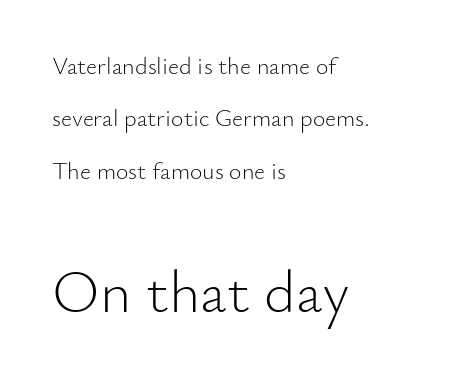
{"serif": "no", "italic": "no", "bold": "no", "weight": "light", "width": "normal", "stroke_contrast": "low", "x_height": "small", "monospaced": "no", "underline": "no", "align": "left", "line_spacing": "loose", "line_spacing_ratio": 2.18, "letter_spacing": "normal", "letter_spacing_em": 0.0, "larger_block": "second", "size_ratio": 2.5, "glyph_px": 60}
